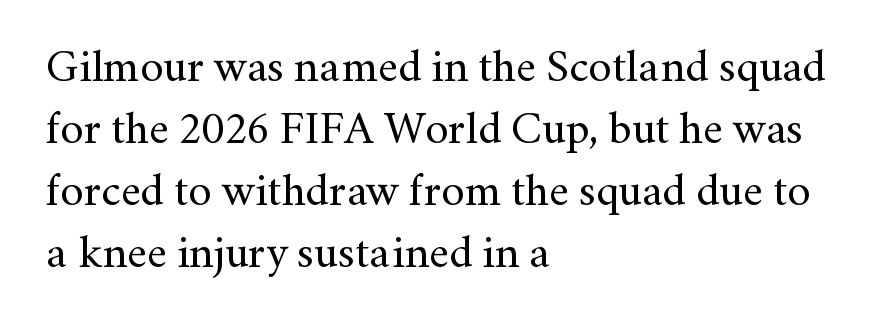
The baseline area is clear. The type is set solid horizontally, with unmodified tracking. Style check: upright. Font category for this specimen: serif. The font sits on the lighter half of the weight spectrum, regular included. Notice how the passage keeps a crisp vertical edge on the left only.
